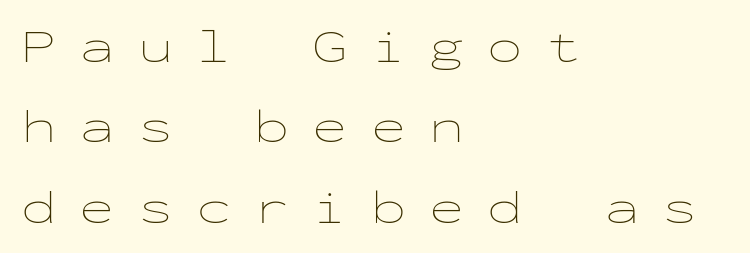
The image shows 47 px thin, wide type, upright, monospaced; set left-aligned, line spacing 1.71x, unusually wide letter spacing (+0.49 em), not underlined; low stroke contrast and a medium x-height.
